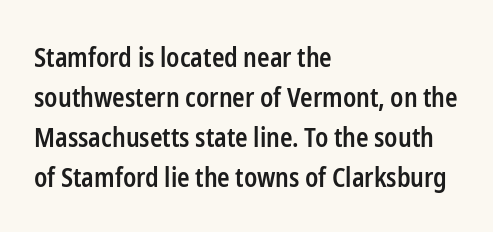
{"italic": "no", "bold": "semi", "underline": "no", "align": "left", "line_spacing": "normal", "line_spacing_ratio": 1.54, "letter_spacing": "normal", "letter_spacing_em": 0.0, "glyph_px": 26}
